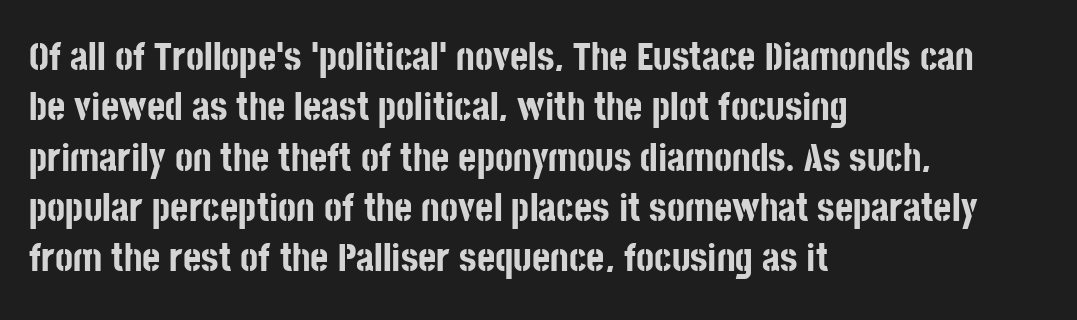
{"serif": "no", "italic": "no", "bold": "yes", "weight": "bold", "width": "condensed", "stroke_contrast": "low", "x_height": "large", "monospaced": "no", "underline": "no", "align": "left", "line_spacing": "normal", "line_spacing_ratio": 1.29, "letter_spacing": "normal", "letter_spacing_em": 0.0, "glyph_px": 39}
